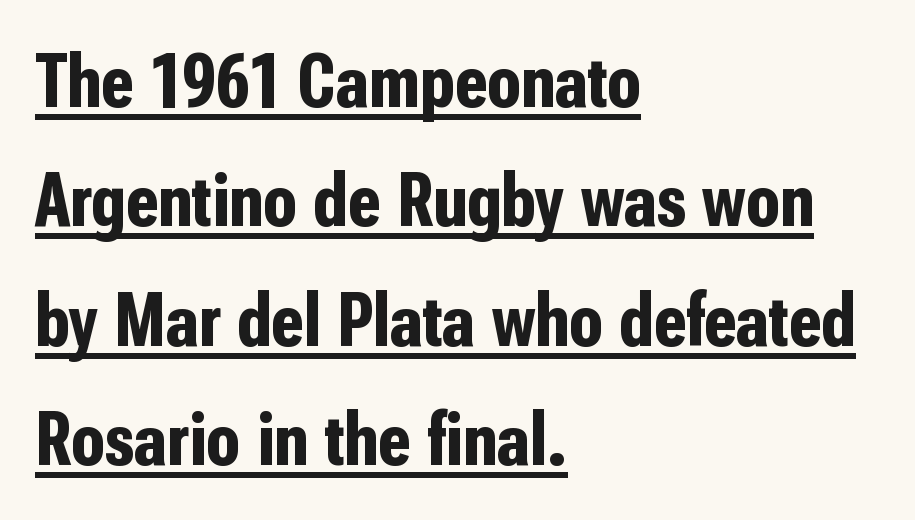
{"serif": "no", "italic": "no", "bold": "yes", "weight": "bold", "width": "condensed", "stroke_contrast": "low", "x_height": "medium", "monospaced": "no", "underline": "yes", "align": "left", "line_spacing": "normal", "line_spacing_ratio": 1.55, "letter_spacing": "normal", "letter_spacing_em": 0.0, "glyph_px": 77}
